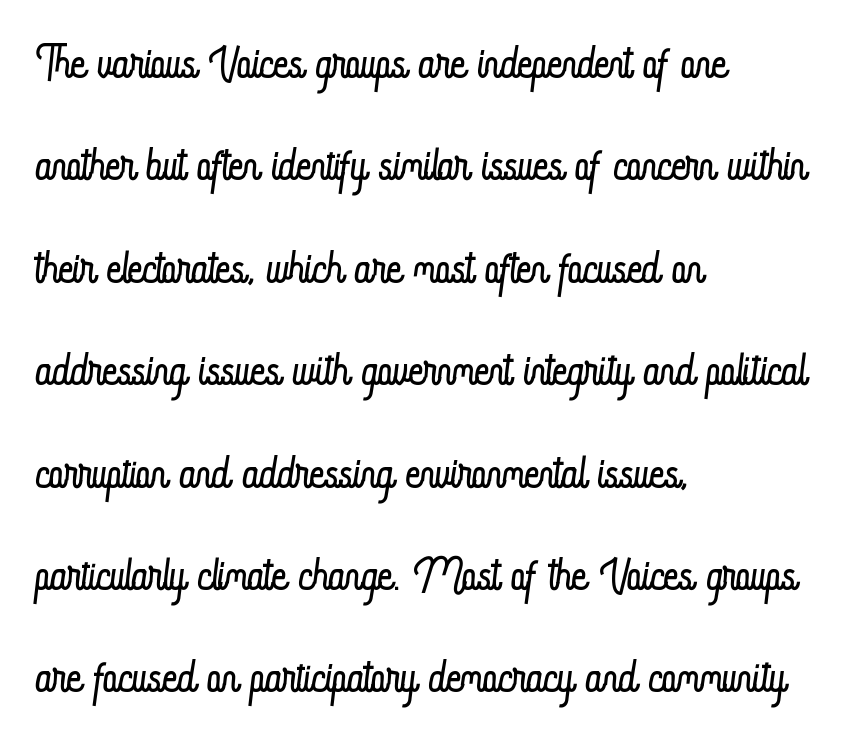
{"bold": "no", "weight": "light", "width": "condensed", "stroke_contrast": "low", "x_height": "small", "monospaced": "no", "underline": "no", "align": "left", "line_spacing": "normal", "line_spacing_ratio": 1.6, "letter_spacing": "normal", "letter_spacing_em": 0.0, "glyph_px": 64}
